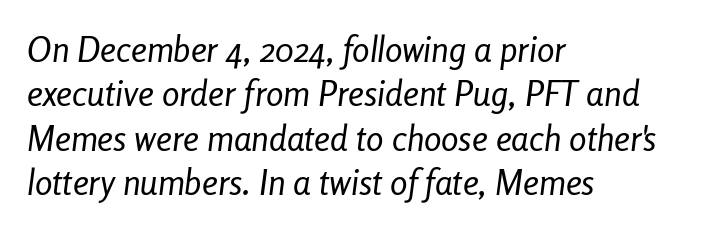
{"italic": "yes", "lean": "right", "slant_degrees": 8, "bold": "no", "weight": "regular", "width": "condensed", "stroke_contrast": "low", "x_height": "medium", "monospaced": "no", "underline": "no", "align": "left", "line_spacing": "normal", "line_spacing_ratio": 1.27, "letter_spacing": "normal", "letter_spacing_em": 0.0, "glyph_px": 35}
